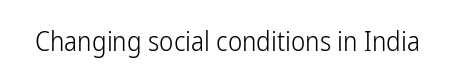
The image shows 27 px text type, upright; set normal letter spacing, not underlined.
